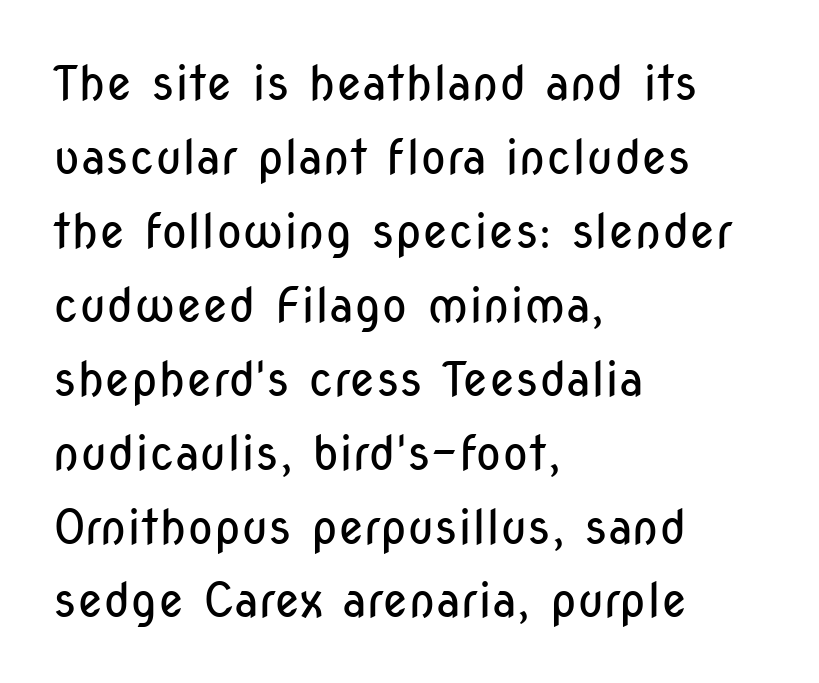
{"serif": "no", "italic": "no", "bold": "no", "weight": "regular", "width": "condensed", "stroke_contrast": "low", "x_height": "medium", "monospaced": "no", "underline": "no", "align": "left", "line_spacing": "normal", "line_spacing_ratio": 1.54, "letter_spacing": "normal", "letter_spacing_em": 0.0, "glyph_px": 48}
